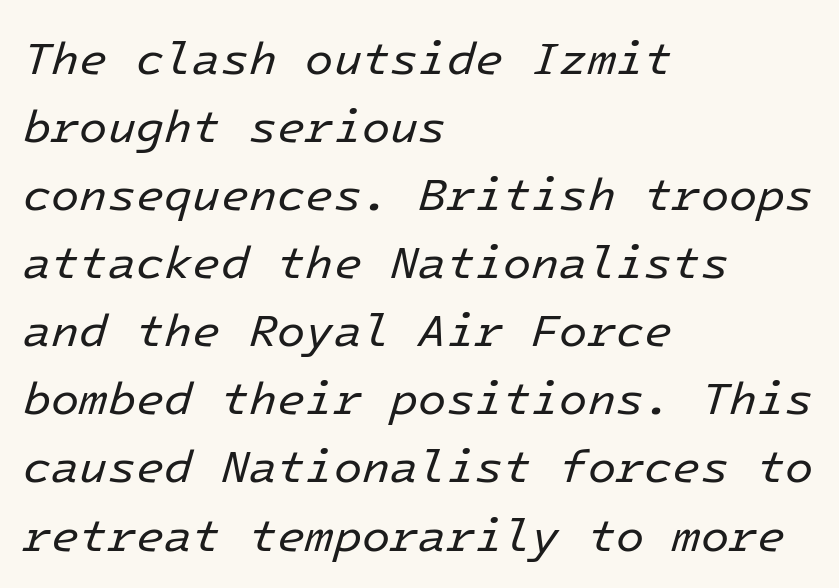
Q: Is the text bold? A: No.
Q: Is the text italic (slanted)? A: Yes, it leans right by about 16 degrees.
Q: Is the text underlined? A: No.
Q: How is the paragraph aligned? A: Left-aligned.
Q: Is the spacing between letters normal or unusually wide? A: Normal.
Q: Is the spacing between lines tight, normal or loose? A: Normal.
Q: Width (condensed, normal, or wide)? A: Normal.
Q: Stroke contrast? A: Low.
Q: x-height? A: Medium.
